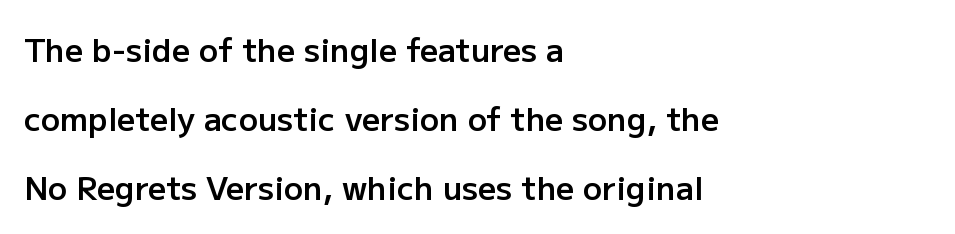
{"serif": "no", "italic": "no", "bold": "semi", "weight": "semibold", "width": "normal", "stroke_contrast": "low", "x_height": "medium", "monospaced": "no", "underline": "no", "align": "left", "line_spacing": "loose", "line_spacing_ratio": 2.15, "letter_spacing": "normal", "letter_spacing_em": 0.0, "glyph_px": 32}
